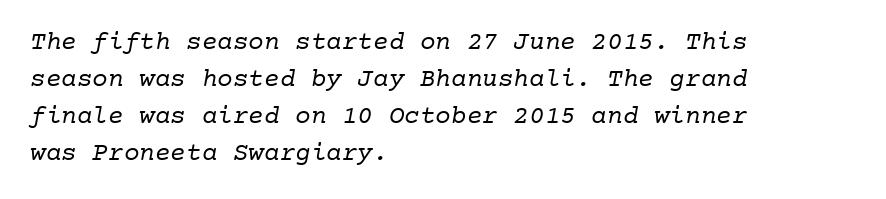
Q: Is the text bold? A: No.
Q: Is the text underlined? A: No.
Q: How is the paragraph aligned? A: Left-aligned.
Q: Is the spacing between letters normal or unusually wide? A: Normal.
Q: Is the spacing between lines tight, normal or loose? A: Normal.
